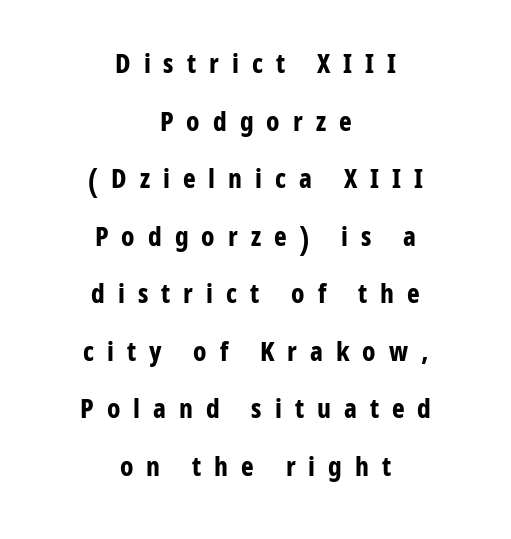
{"italic": "no", "bold": "yes", "underline": "no", "align": "center", "line_spacing": "loose", "line_spacing_ratio": 2.13, "letter_spacing": "wide", "letter_spacing_em": 0.48, "glyph_px": 27}
